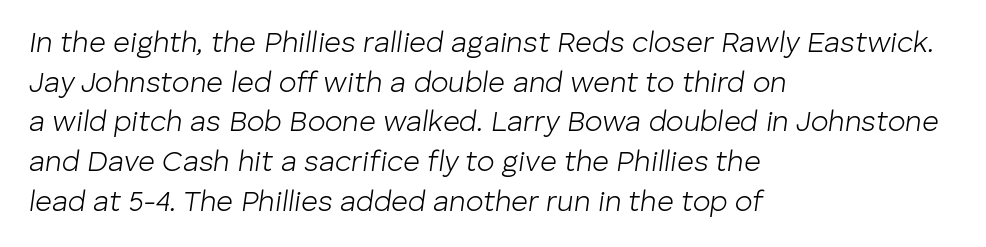
The image shows 29 px light type, italic (leaning right); set left-aligned, normal line spacing (1.37x), normal letter spacing, not underlined; low stroke contrast and a medium x-height.
